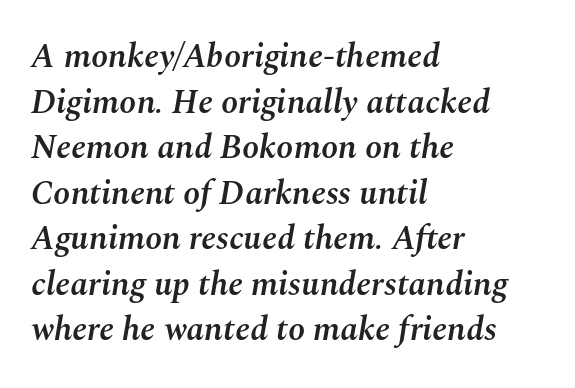
Q: Is the text bold? A: Semi-bold.
Q: Is the text italic (slanted)? A: Yes, it leans right by about 10 degrees.
Q: Is the text underlined? A: No.
Q: How is the paragraph aligned? A: Left-aligned.
Q: Is the spacing between letters normal or unusually wide? A: Normal.
Q: Is the spacing between lines tight, normal or loose? A: Normal.
Q: Width (condensed, normal, or wide)? A: Normal.
Q: Stroke contrast? A: Medium.
Q: x-height? A: Medium.
Q: Monospaced? A: No.
